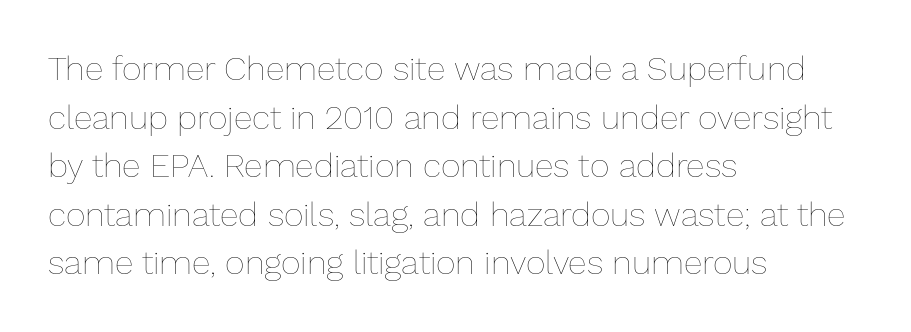
Spacing verdict: proportional, widths tailored to each character. This sample keeps an unexceptional amount of space between lines. Stroke thickness stays within the range of a standard reading face or lighter. A classic flush-left, rag-right setting is used for this passage. Nothing unusual about the tracking: characters are spaced as the font intends. The space beneath each line is pristine and unruled.
